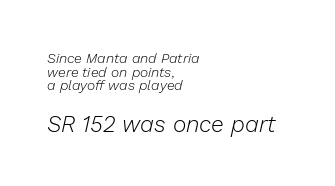
Q: Is the text bold? A: No.
Q: Is the text italic (slanted)? A: Yes, it leans right by about 13 degrees.
Q: Is the text underlined? A: No.
Q: How is the paragraph aligned? A: Left-aligned.
Q: Is the spacing between letters normal or unusually wide? A: Normal.
Q: Is the spacing between lines tight, normal or loose? A: Tight.
Q: Which block of text is set in a larger size, the first (top) or the second (bottom)? A: The second (bottom) one.
